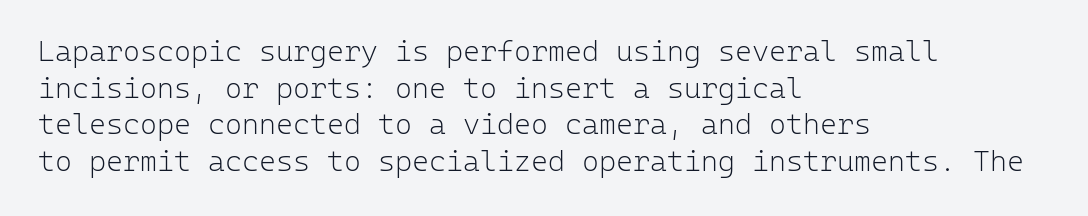
{"serif": "no", "italic": "no", "bold": "no", "weight": "light", "width": "normal", "stroke_contrast": "low", "x_height": "medium", "monospaced": "yes", "underline": "no", "align": "left", "line_spacing": "normal", "line_spacing_ratio": 1.26, "letter_spacing": "normal", "letter_spacing_em": 0.0, "glyph_px": 29}
